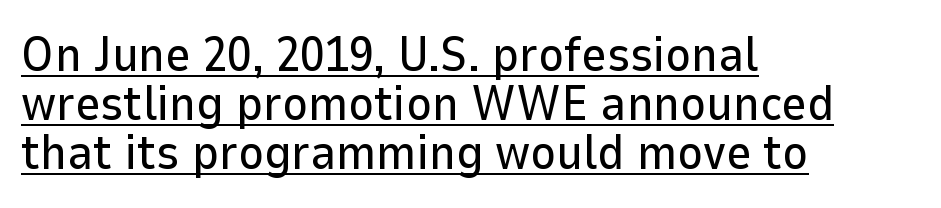
{"serif": "no", "italic": "no", "width": "normal", "stroke_contrast": "low", "x_height": "medium", "monospaced": "no", "underline": "yes", "align": "left", "line_spacing": "tight", "line_spacing_ratio": 1.0, "letter_spacing": "normal", "letter_spacing_em": 0.0, "glyph_px": 49}
